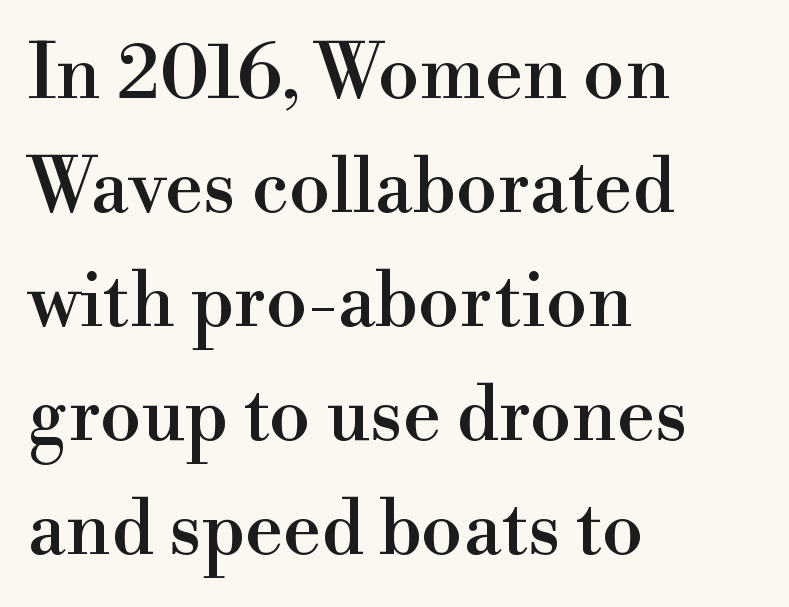
The image shows 75 px serif type, upright; set left-aligned, normal line spacing (1.52x), normal letter spacing, not underlined; high stroke contrast and a small x-height.
